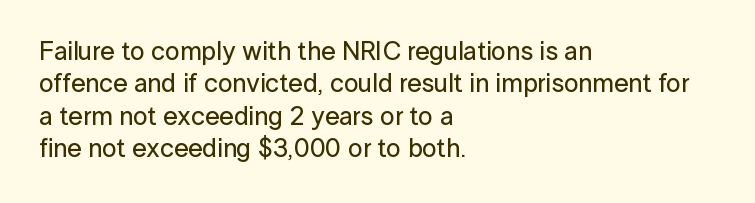
The image shows 26 px text type, upright; set left-aligned, normal line spacing (1.25x), normal letter spacing, not underlined.
